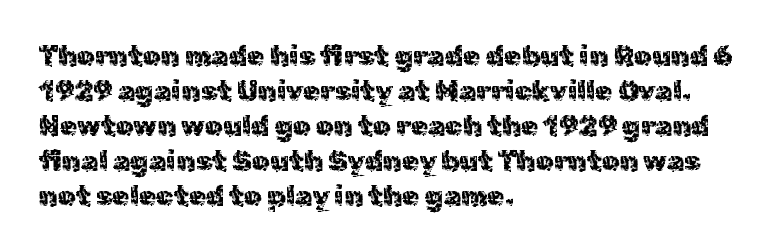
{"serif": "no", "italic": "no", "bold": "no", "weight": "regular", "width": "normal", "x_height": "medium", "monospaced": "no", "underline": "no", "align": "left", "line_spacing": "normal", "line_spacing_ratio": 1.25, "letter_spacing": "normal", "letter_spacing_em": 0.0, "glyph_px": 28}
